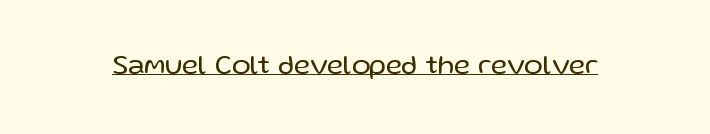
The rendering keeps characters at their native spacing. Is the stroke heavy? The answer is a plain regular-or-lighter. Ascenders rise straight up at ninety degrees. Honestly, the underline is the first thing you notice here.
